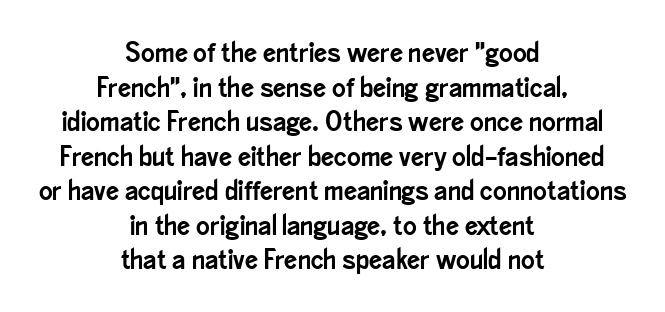
The image shows 29 px condensed sans-serif type, upright; set centered, line spacing 1.19x, normal letter spacing, not underlined; low stroke contrast and a small x-height.
